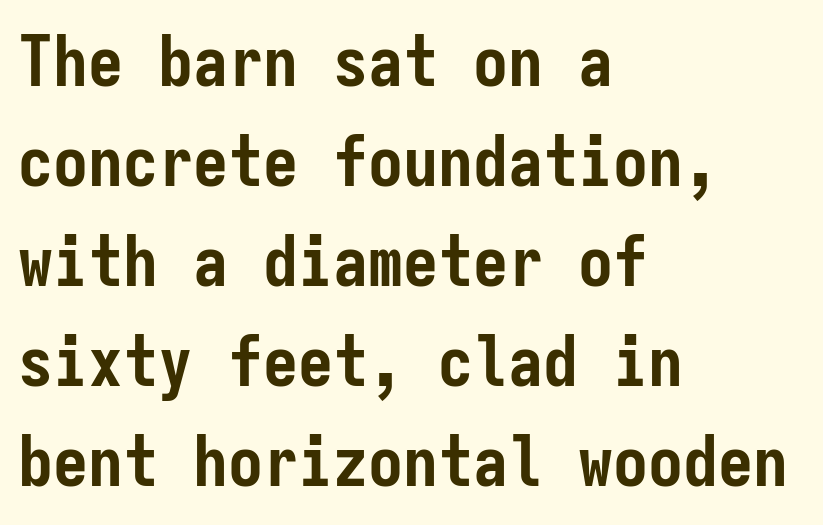
{"serif": "no", "italic": "no", "bold": "yes", "weight": "semibold", "width": "condensed", "stroke_contrast": "low", "x_height": "medium", "monospaced": "yes", "underline": "no", "align": "left", "line_spacing": "normal", "line_spacing_ratio": 1.43, "letter_spacing": "normal", "letter_spacing_em": 0.0, "glyph_px": 70}
